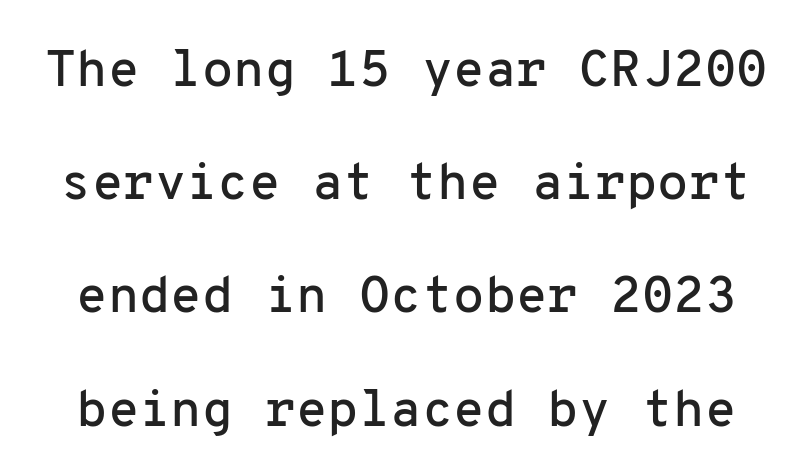
The image shows 51 px sans-serif type, upright, monospaced; set loose line spacing (2.22x), normal letter spacing, not underlined; low stroke contrast and a medium x-height.
